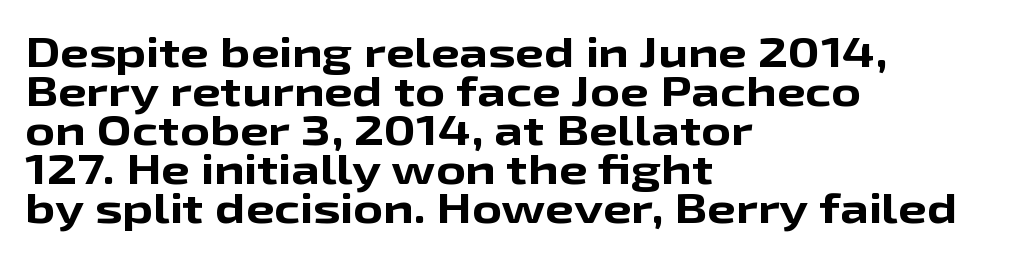
Reading down the block, your eye returns to a fixed left position each line. Look at the tracking — it's just the regular setting, nothing added. Characters remain perfectly vertical along every line. Glance below the letters and you will spot only blank space. The letters advance in unequal steps, a hallmark of proportional type.
